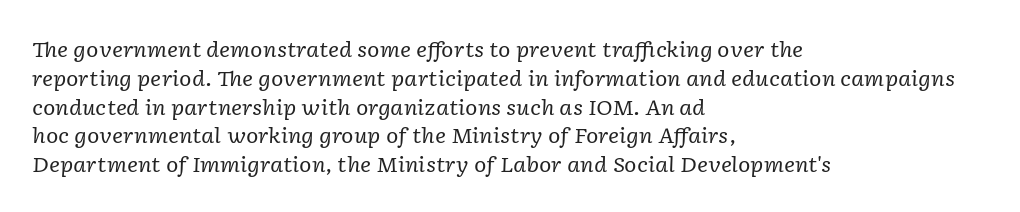
Is this a heavy cut? Hardly; it is regular or lighter. The letters sit at their default tracking, neither squeezed nor spread. Teacher's note: observe the even left margin — that is flush-left alignment. Tall strokes in this sample are angled rather than plumb.
